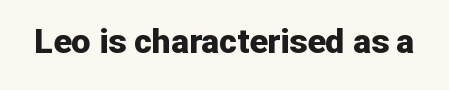
Q: Is the text bold? A: Yes.
Q: Is the text italic (slanted)? A: No, it is upright.
Q: Is the typeface a serif or a sans-serif typeface? A: Sans-serif.
Q: Is the text underlined? A: No.
Q: Is the spacing between letters normal or unusually wide? A: Normal.
Q: Width (condensed, normal, or wide)? A: Normal.
Q: Stroke contrast? A: Low.
Q: x-height? A: Medium.
Q: Monospaced? A: No.
